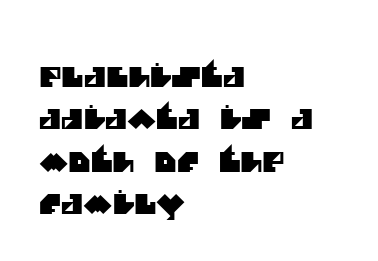
{"underline": "no", "align": "left", "line_spacing": "normal", "line_spacing_ratio": 1.57, "letter_spacing": "normal", "letter_spacing_em": 0.0, "glyph_px": 27}
